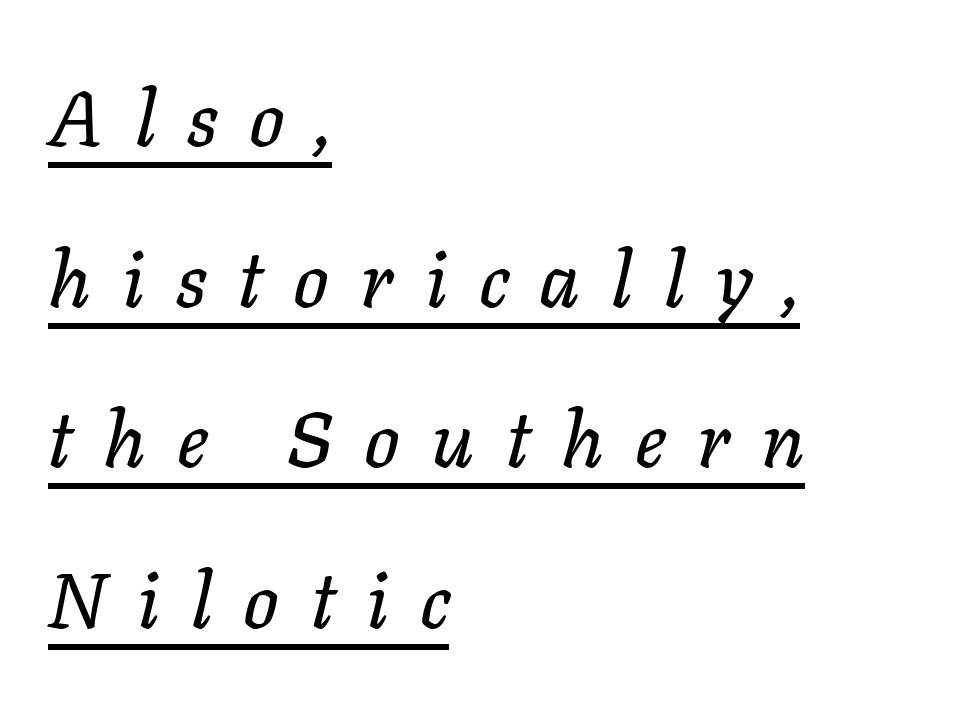
Q: Is the text italic (slanted)? A: Yes, it leans right by about 11 degrees.
Q: Is the text underlined? A: Yes.
Q: How is the paragraph aligned? A: Left-aligned.
Q: Is the spacing between letters normal or unusually wide? A: Unusually wide.
Q: Is the spacing between lines tight, normal or loose? A: Loose.
Q: Width (condensed, normal, or wide)? A: Normal.
Q: Stroke contrast? A: Low.
Q: x-height? A: Medium.
Q: Monospaced? A: No.
